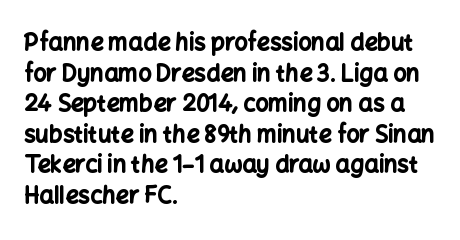
{"italic": "no", "bold": "yes", "underline": "no", "align": "left", "line_spacing": "normal", "line_spacing_ratio": 1.33, "letter_spacing": "normal", "letter_spacing_em": 0.0, "glyph_px": 23}
